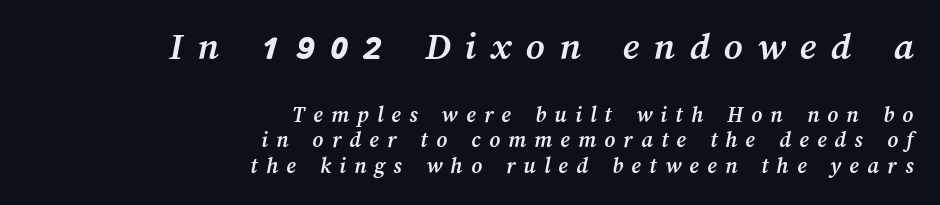
A bare baseline throughout the passage. Each letter keeps its own natural width here, so spacing adapts to shape. Pretty heavy lettering here — definitely bold. The line texture is sparse and dotted thanks to wide tracking. The face used here appears at its bigger size in the upper chunk.
